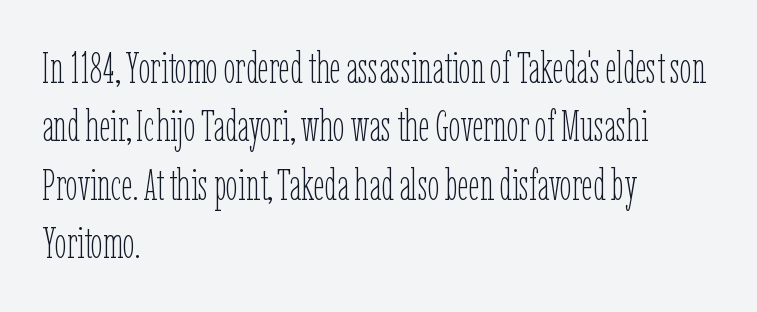
Leading: standard. No chunkiness to these letters — they're not bold. Rendered with straight, roman letterforms. Honestly, there is no underline to notice here at all.
